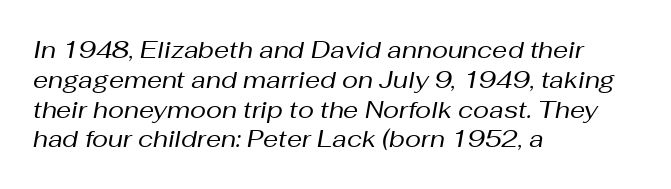
{"italic": "yes", "lean": "right", "slant_degrees": 10, "bold": "no", "underline": "no", "align": "left", "line_spacing_ratio": 1.24, "letter_spacing": "normal", "letter_spacing_em": 0.0, "glyph_px": 24}
